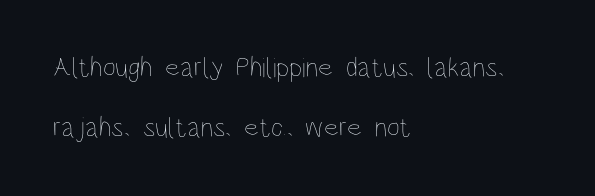
The image shows 28 px thin, condensed type, upright; set left-aligned, loose line spacing (2.16x), normal letter spacing, not underlined; low stroke contrast and a large x-height.
